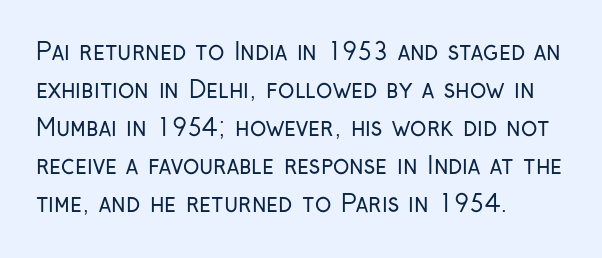
{"italic": "no", "bold": "no", "underline": "no", "align": "left", "line_spacing": "normal", "line_spacing_ratio": 1.58, "letter_spacing": "normal", "letter_spacing_em": 0.0, "glyph_px": 24}
